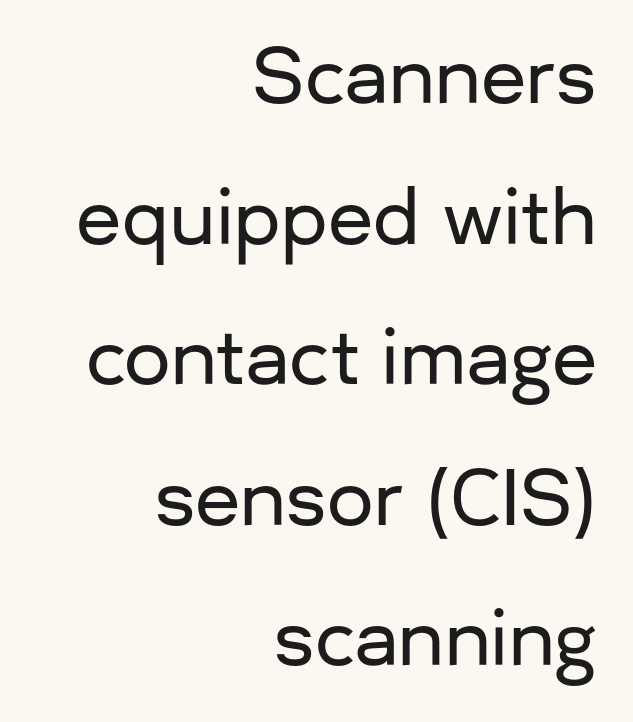
Q: Is the text italic (slanted)? A: No, it is upright.
Q: Is the typeface a serif or a sans-serif typeface? A: Sans-serif.
Q: Is the text underlined? A: No.
Q: How is the paragraph aligned? A: Right-aligned.
Q: Is the spacing between letters normal or unusually wide? A: Normal.
Q: Is the spacing between lines tight, normal or loose? A: Loose.
Q: Width (condensed, normal, or wide)? A: Normal.
Q: Stroke contrast? A: Low.
Q: x-height? A: Medium.
Q: Monospaced? A: No.
